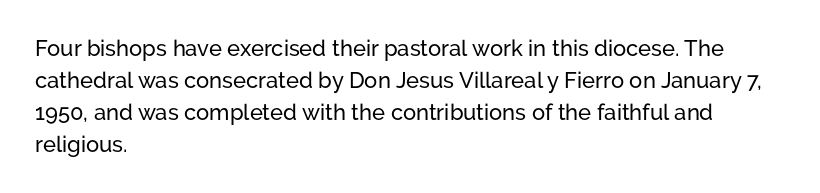
{"italic": "no", "underline": "no", "align": "left", "line_spacing": "normal", "line_spacing_ratio": 1.45, "letter_spacing": "normal", "letter_spacing_em": 0.0, "glyph_px": 22}
